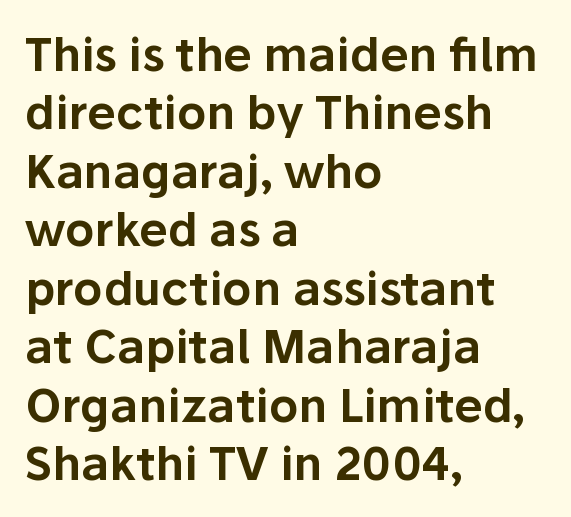
Q: Is the text italic (slanted)? A: No, it is upright.
Q: Is the typeface a serif or a sans-serif typeface? A: Sans-serif.
Q: Is the text underlined? A: No.
Q: How is the paragraph aligned? A: Left-aligned.
Q: Is the spacing between letters normal or unusually wide? A: Normal.
Q: Is the spacing between lines tight, normal or loose? A: Normal.
Q: Width (condensed, normal, or wide)? A: Normal.
Q: Stroke contrast? A: Low.
Q: x-height? A: Medium.
Q: Monospaced? A: No.
